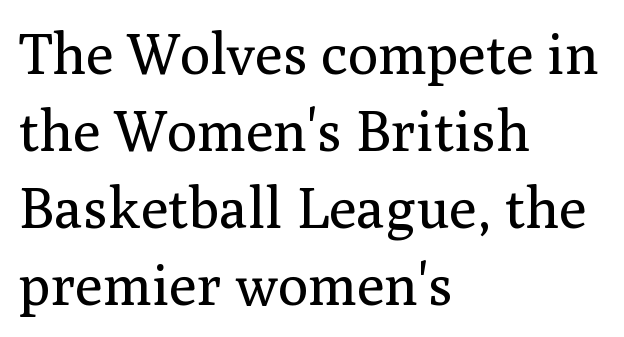
The image shows 57 px regular-weight serif type, upright; set left-aligned, normal line spacing (1.35x), normal letter spacing, not underlined; medium stroke contrast and a medium x-height.
